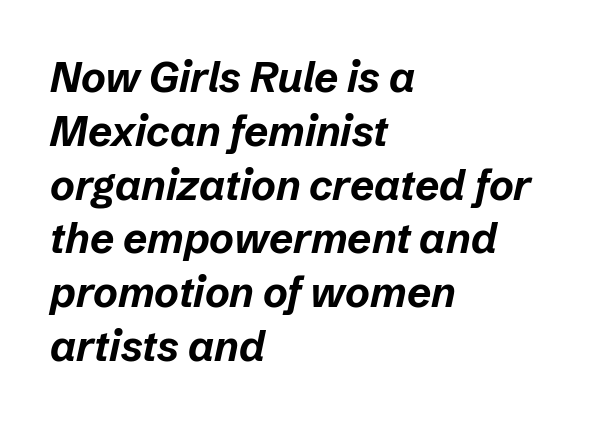
The image shows 42 px bold type, italic (leaning right); set left-aligned, normal line spacing (1.28x), normal letter spacing, not underlined; low stroke contrast and a medium x-height.
